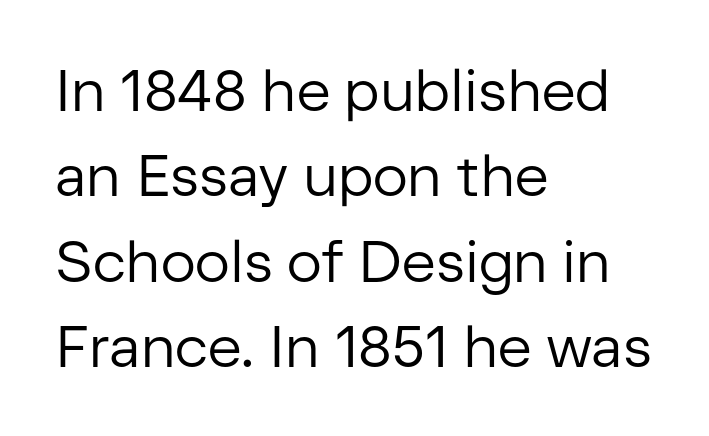
Q: Is the text bold? A: No.
Q: Is the text italic (slanted)? A: No, it is upright.
Q: Is the typeface a serif or a sans-serif typeface? A: Sans-serif.
Q: Is the text underlined? A: No.
Q: How is the paragraph aligned? A: Left-aligned.
Q: Is the spacing between letters normal or unusually wide? A: Normal.
Q: Is the spacing between lines tight, normal or loose? A: Normal.
Q: Width (condensed, normal, or wide)? A: Normal.
Q: Stroke contrast? A: Low.
Q: x-height? A: Medium.
Q: Monospaced? A: No.
